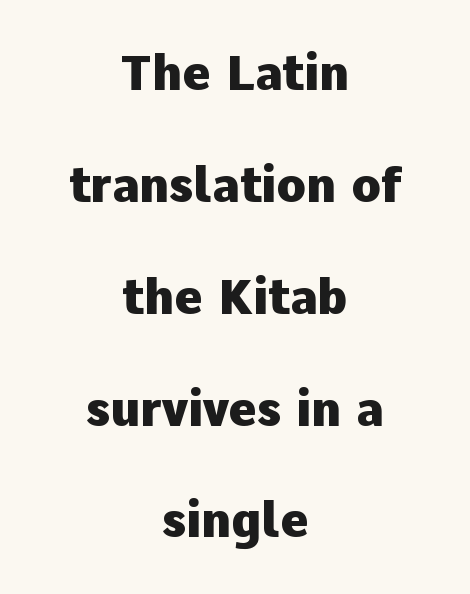
Q: Is the text bold? A: Yes.
Q: Is the text italic (slanted)? A: No, it is upright.
Q: Is the typeface a serif or a sans-serif typeface? A: Sans-serif.
Q: Is the text underlined? A: No.
Q: How is the paragraph aligned? A: Centered.
Q: Is the spacing between letters normal or unusually wide? A: Normal.
Q: Is the spacing between lines tight, normal or loose? A: Loose.
Q: Width (condensed, normal, or wide)? A: Normal.
Q: Stroke contrast? A: Low.
Q: x-height? A: Medium.
Q: Monospaced? A: No.
